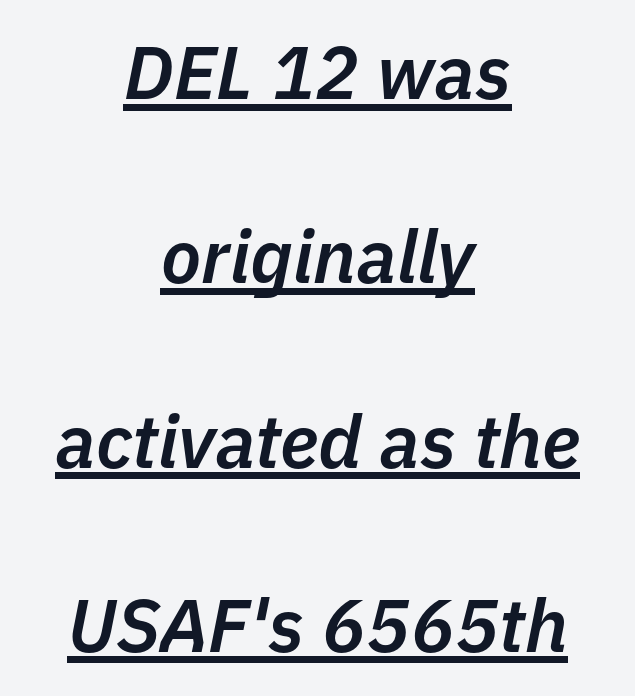
{"italic": "yes", "lean": "right", "slant_degrees": 11, "bold": "semi", "weight": "semibold", "width": "normal", "stroke_contrast": "low", "x_height": "medium", "monospaced": "no", "underline": "yes", "align": "center", "line_spacing": "loose", "line_spacing_ratio": 2.49, "letter_spacing": "normal", "letter_spacing_em": 0.0, "glyph_px": 74}
